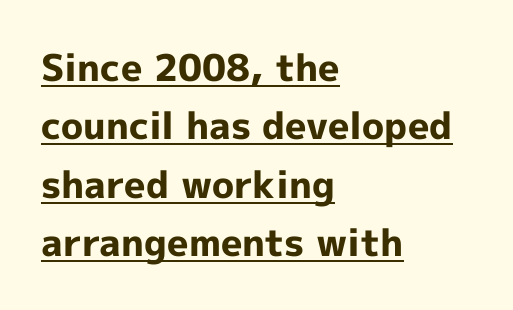
The line-height multiplier appears to be the usual default. Look at the bottom of the vertical strokes: they stop flat, with no serifs. Looks like regular typesetting: each glyph gets only the width it needs. Underlining? Definitely there. The specimen reads as upright at a glance.
